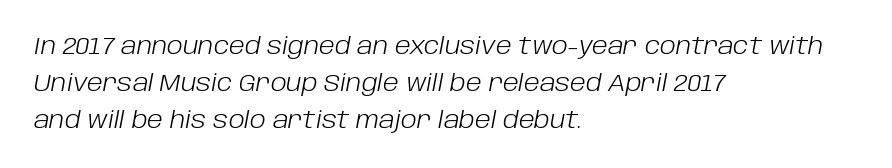
Q: Is the text bold? A: No.
Q: Is the text italic (slanted)? A: Yes, it leans right by about 10 degrees.
Q: Is the text underlined? A: No.
Q: How is the paragraph aligned? A: Left-aligned.
Q: Is the spacing between letters normal or unusually wide? A: Normal.
Q: Is the spacing between lines tight, normal or loose? A: Normal.
